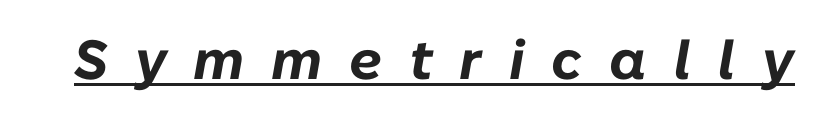
Q: Is the text bold? A: Yes.
Q: Is the text italic (slanted)? A: Yes, it leans right by about 10 degrees.
Q: Is the text underlined? A: Yes.
Q: Is the spacing between letters normal or unusually wide? A: Unusually wide.
Q: Width (condensed, normal, or wide)? A: Normal.
Q: Stroke contrast? A: Low.
Q: x-height? A: Medium.
Q: Monospaced? A: No.
